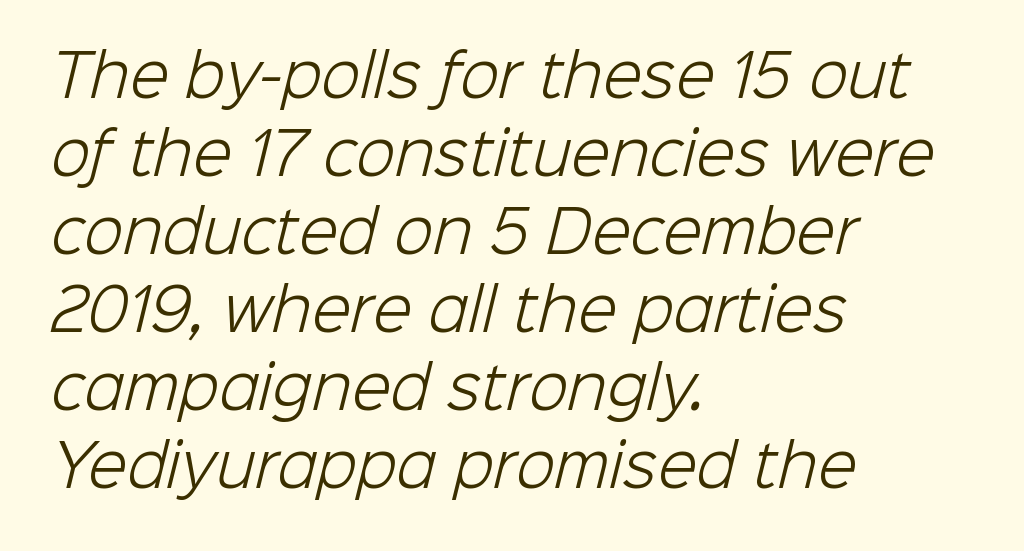
{"serif": "no", "bold": "no", "weight": "light", "width": "normal", "stroke_contrast": "low", "x_height": "medium", "monospaced": "no", "underline": "no", "align": "left", "line_spacing": "normal", "line_spacing_ratio": 1.37, "letter_spacing": "normal", "letter_spacing_em": 0.0, "glyph_px": 57}
